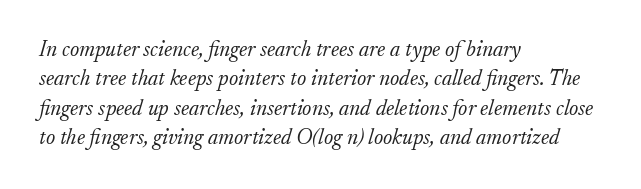
A typesetter would call this zero additional tracking. Glance below the letters and you will spot only blank space. No heavy texture on the line: the type isn't bold. Horizontal alignment here is leftward, the default for most running prose.
